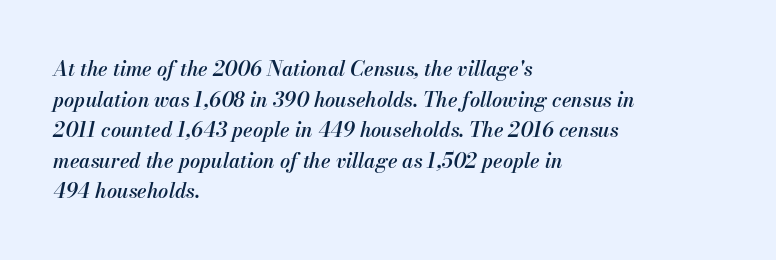
Q: Is the text bold? A: Semi-bold.
Q: Is the text italic (slanted)? A: Yes, it leans right by about 13 degrees.
Q: Is the text underlined? A: No.
Q: How is the paragraph aligned? A: Left-aligned.
Q: Is the spacing between letters normal or unusually wide? A: Normal.
Q: Is the spacing between lines tight, normal or loose? A: Normal.
